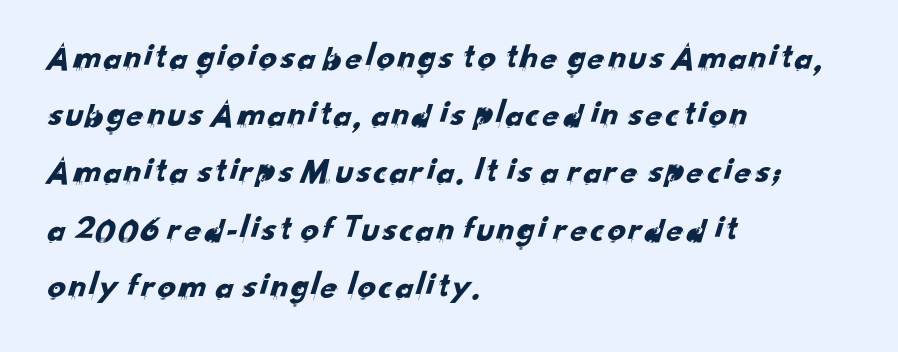
The space beneath each line is pristine and unruled. The letters carry no serifs — their stems end cleanly without finishing strokes. These lines stack with their left ends in a neat column. Short note: letters normally spaced.
